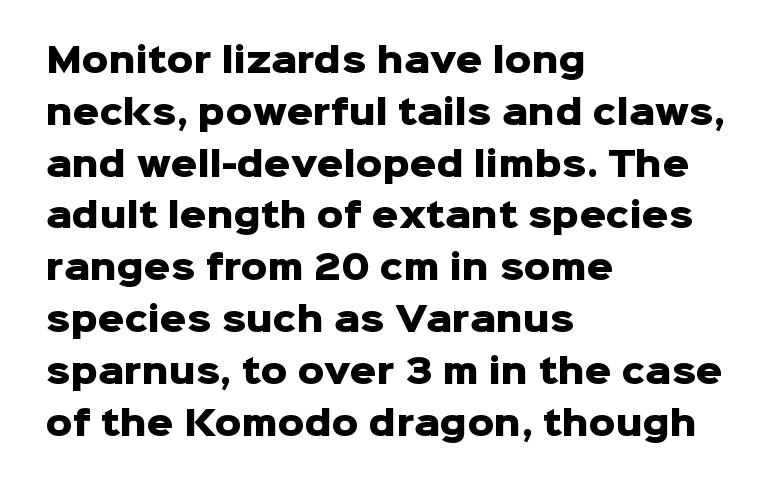
Q: Is the text bold? A: Yes.
Q: Is the text italic (slanted)? A: No, it is upright.
Q: Is the typeface a serif or a sans-serif typeface? A: Sans-serif.
Q: Is the text underlined? A: No.
Q: How is the paragraph aligned? A: Left-aligned.
Q: Is the spacing between letters normal or unusually wide? A: Normal.
Q: Is the spacing between lines tight, normal or loose? A: Normal.
Q: Width (condensed, normal, or wide)? A: Normal.
Q: Stroke contrast? A: Low.
Q: x-height? A: Medium.
Q: Monospaced? A: No.
